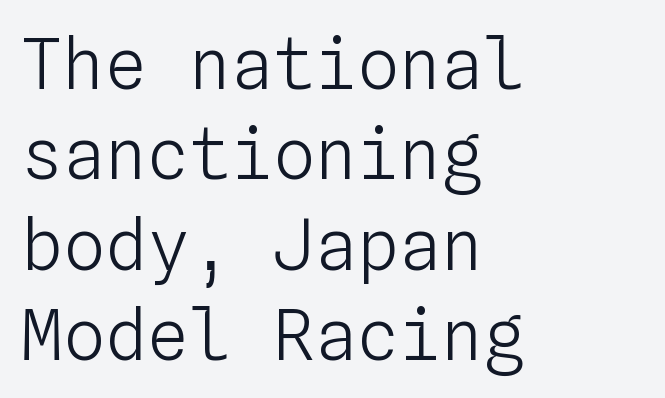
The image shows 70 px light type, upright, monospaced; set left-aligned, normal line spacing (1.29x), normal letter spacing, not underlined; low stroke contrast and a medium x-height.
